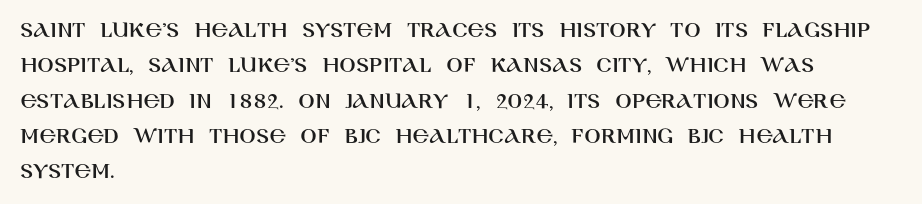
{"italic": "no", "underline": "no", "align": "left", "line_spacing": "normal", "line_spacing_ratio": 1.47, "letter_spacing": "normal", "letter_spacing_em": 0.0, "glyph_px": 24}
